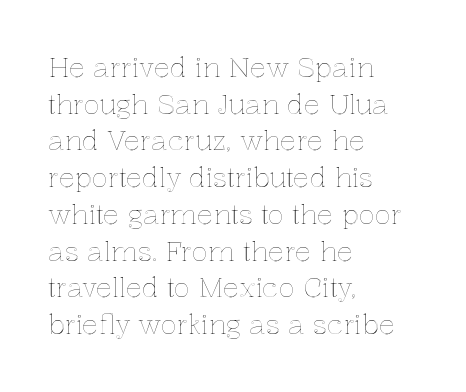
Alignment: flush left. The lettering stays uniformly vertical, giving the passage a roman look. The block of text has a typical density, with ordinary space between rows. Beneath every word, the page is bare. Compared with typical body copy, the letter spacing here is the same.
